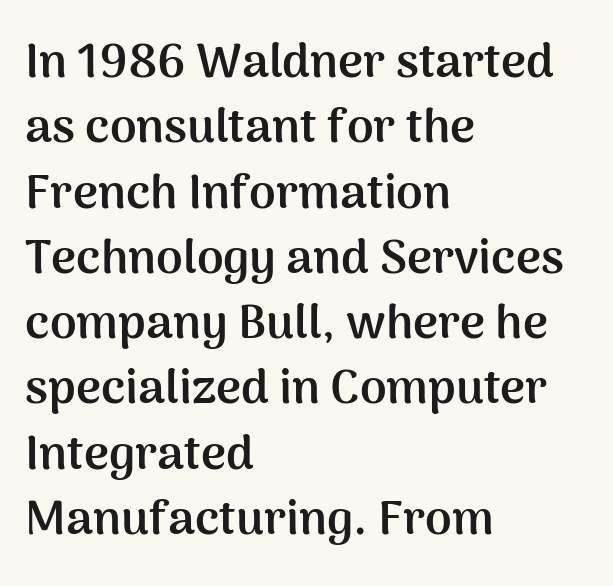
Q: Is the text bold? A: Yes.
Q: Is the text italic (slanted)? A: No, it is upright.
Q: Is the typeface a serif or a sans-serif typeface? A: Sans-serif.
Q: Is the text underlined? A: No.
Q: How is the paragraph aligned? A: Left-aligned.
Q: Is the spacing between letters normal or unusually wide? A: Normal.
Q: Is the spacing between lines tight, normal or loose? A: Normal.
Q: Width (condensed, normal, or wide)? A: Normal.
Q: Stroke contrast? A: Medium.
Q: x-height? A: Medium.
Q: Monospaced? A: No.
